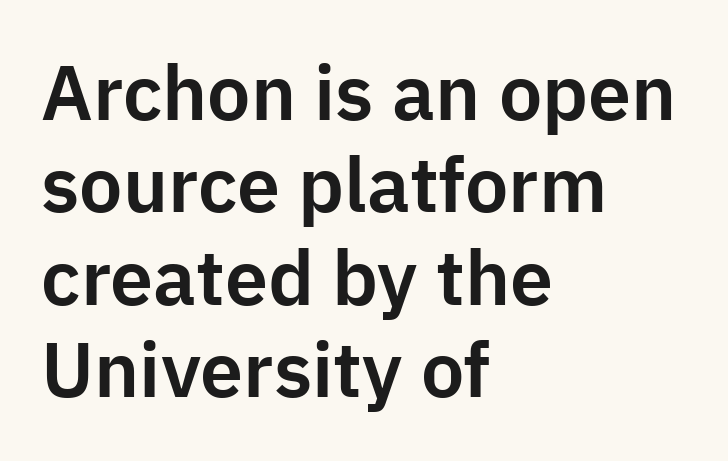
Type style note: lacks serifs. The specimen omits any rule beneath the text block's lines. Spacing verdict: proportional, widths tailored to each character. Reading down the block, your eye returns to a fixed left position each line. The line texture is even and compact thanks to regular tracking. Quick note: not italic, upright.
